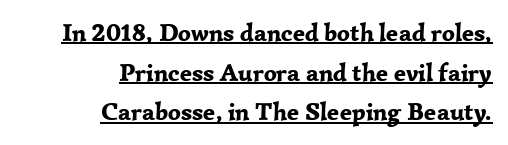
Q: Is the text bold? A: Yes.
Q: Is the text italic (slanted)? A: No, it is upright.
Q: Is the text underlined? A: Yes.
Q: How is the paragraph aligned? A: Right-aligned.
Q: Is the spacing between letters normal or unusually wide? A: Normal.
Q: Is the spacing between lines tight, normal or loose? A: Normal.
